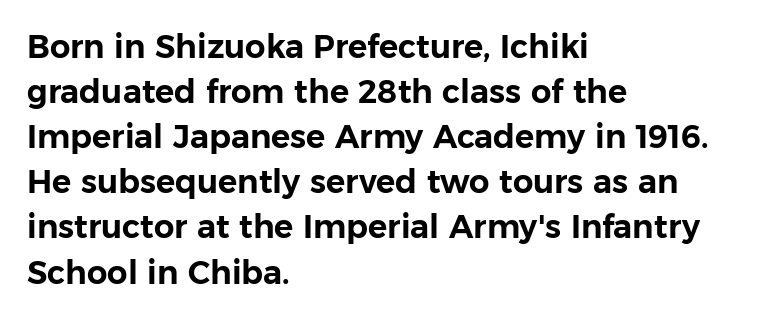
Q: Is the text italic (slanted)? A: No, it is upright.
Q: Is the typeface a serif or a sans-serif typeface? A: Sans-serif.
Q: Is the text underlined? A: No.
Q: How is the paragraph aligned? A: Left-aligned.
Q: Is the spacing between letters normal or unusually wide? A: Normal.
Q: Is the spacing between lines tight, normal or loose? A: Normal.
Q: Width (condensed, normal, or wide)? A: Normal.
Q: Stroke contrast? A: Low.
Q: x-height? A: Medium.
Q: Monospaced? A: No.
